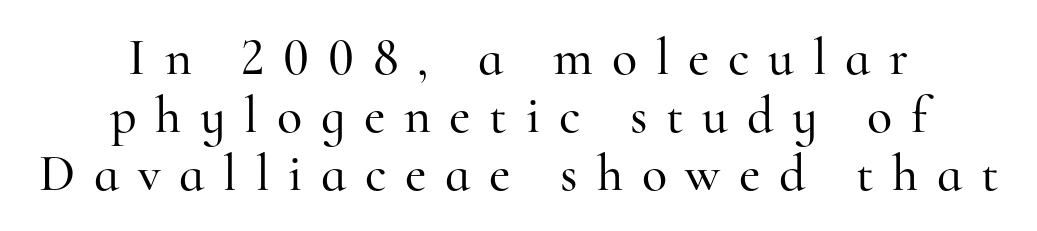
The rendering uses natural spacing where letterforms have individual widths. Descenders are the only things crossing below the line. Leading: reduced. Examine the stroke ends and you'll spot serifs.
